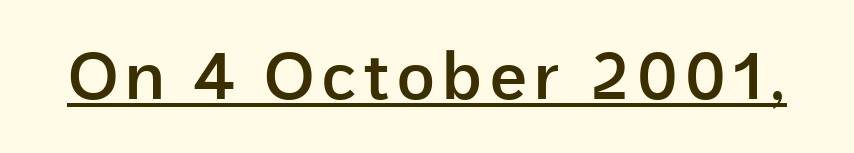
The image shows 65 px semibold sans-serif type, upright; set underlined; low stroke contrast and a medium x-height.
